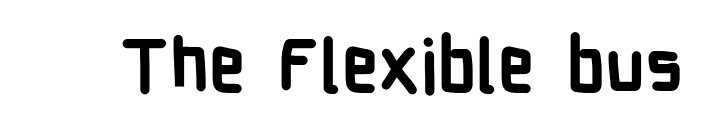
Q: Is the text bold? A: Yes.
Q: Is the text italic (slanted)? A: No, it is upright.
Q: Is the typeface a serif or a sans-serif typeface? A: Sans-serif.
Q: Is the text underlined? A: No.
Q: Is the spacing between letters normal or unusually wide? A: Normal.
Q: Width (condensed, normal, or wide)? A: Condensed.
Q: Stroke contrast? A: Low.
Q: x-height? A: Medium.
Q: Monospaced? A: No.
